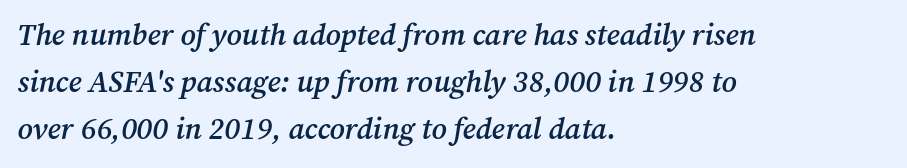
The setting favours the left margin, as ordinary paragraphs usually do. I'd describe the lettering as semibold — firm but not a full bold. Proportional: the letters do not fall into vertical columns. The specimen reads as italic at a glance. No extra tracking has been applied to these lines.
